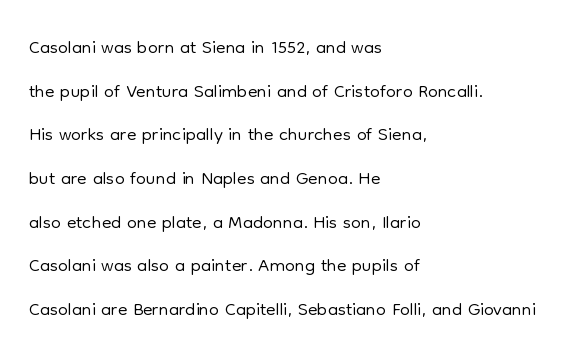
Q: Is the text bold? A: No.
Q: Is the text italic (slanted)? A: No, it is upright.
Q: Is the typeface a serif or a sans-serif typeface? A: Sans-serif.
Q: Is the text underlined? A: No.
Q: How is the paragraph aligned? A: Left-aligned.
Q: Is the spacing between letters normal or unusually wide? A: Normal.
Q: Is the spacing between lines tight, normal or loose? A: Normal.
Q: Width (condensed, normal, or wide)? A: Normal.
Q: Stroke contrast? A: Low.
Q: x-height? A: Medium.
Q: Monospaced? A: No.
